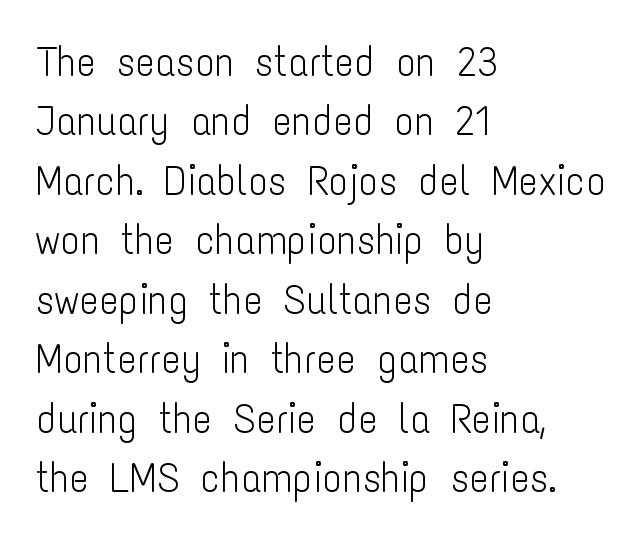
The image shows 41 px light, condensed sans-serif type, upright; set left-aligned, normal line spacing (1.45x), normal letter spacing, not underlined; low stroke contrast and a medium x-height.
